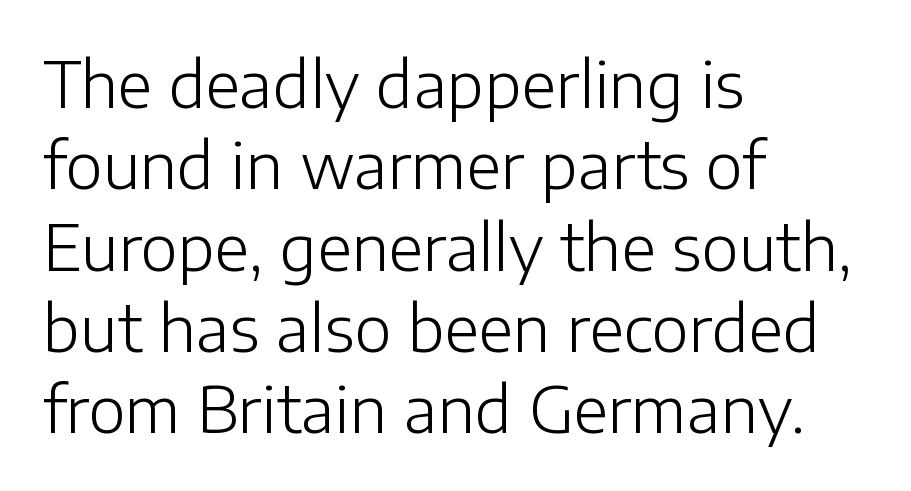
Q: Is the text bold? A: No.
Q: Is the text italic (slanted)? A: No, it is upright.
Q: Is the typeface a serif or a sans-serif typeface? A: Sans-serif.
Q: Is the text underlined? A: No.
Q: How is the paragraph aligned? A: Left-aligned.
Q: Is the spacing between letters normal or unusually wide? A: Normal.
Q: Is the spacing between lines tight, normal or loose? A: Normal.
Q: Width (condensed, normal, or wide)? A: Normal.
Q: Stroke contrast? A: Low.
Q: x-height? A: Medium.
Q: Monospaced? A: No.
